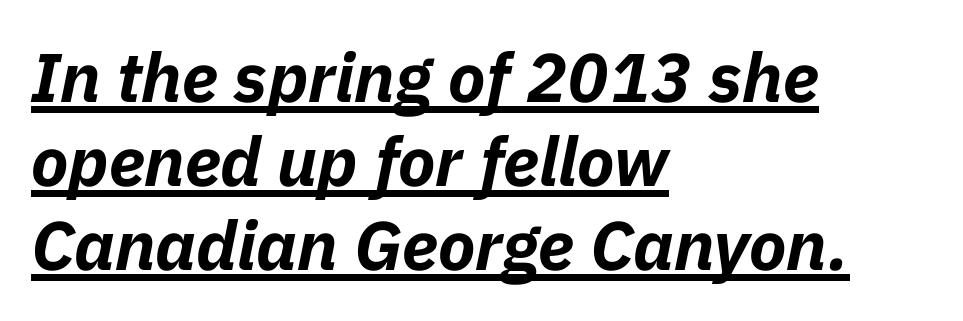
Caption: bold face, heavy strokes. Each word holds together tightly as a unit, with standard inter-letter gaps. Layout note: lines flush left. The words here are underlined. A typesetter would mark this as italic. The rendering uses natural spacing where letterforms have individual widths.
